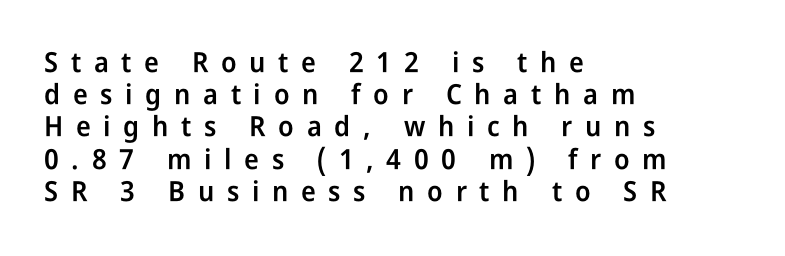
{"serif": "no", "italic": "no", "bold": "semi", "weight": "semibold", "width": "condensed", "stroke_contrast": "low", "x_height": "medium", "monospaced": "no", "underline": "no", "align": "left", "line_spacing": "tight", "line_spacing_ratio": 1.15, "letter_spacing": "wide", "letter_spacing_em": 0.45, "glyph_px": 28}
